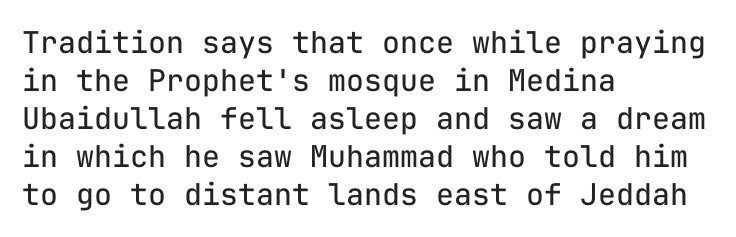
The font is comparable to plain body text, perhaps lighter. Baseline-to-baseline distance is the conventional proportion of letter height. Words float on clear page, feet unadorned. You can tell it's not italic because the verticals are truly vertical.
